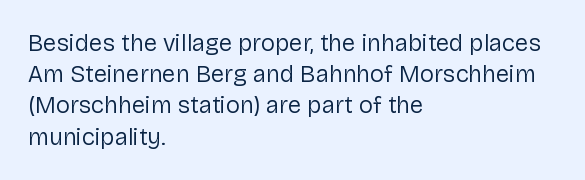
{"italic": "no", "bold": "no", "underline": "no", "align": "left", "line_spacing": "normal", "line_spacing_ratio": 1.3, "letter_spacing": "normal", "letter_spacing_em": 0.0, "glyph_px": 24}
